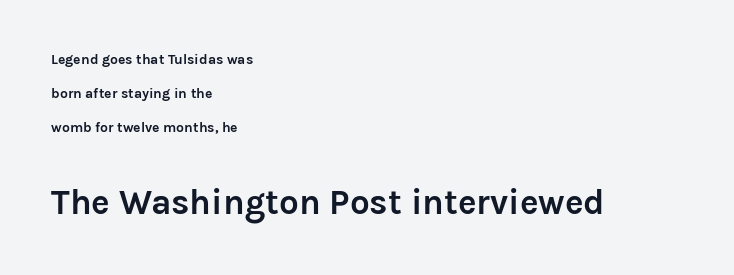
The image shows 35 px semibold sans-serif type, upright; set left-aligned, loose line spacing (2.43x), normal letter spacing, not underlined; the second (bottom) block is 2.5x larger; low stroke contrast and a medium x-height.
